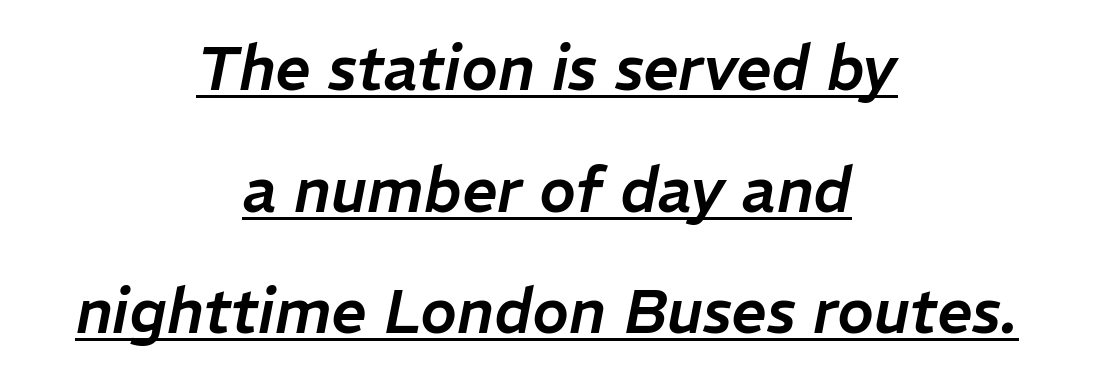
Q: Is the text italic (slanted)? A: Yes, it leans right by about 11 degrees.
Q: Is the text underlined? A: Yes.
Q: How is the paragraph aligned? A: Centered.
Q: Is the spacing between letters normal or unusually wide? A: Normal.
Q: Is the spacing between lines tight, normal or loose? A: Loose.
Q: Width (condensed, normal, or wide)? A: Normal.
Q: Stroke contrast? A: Low.
Q: x-height? A: Medium.
Q: Monospaced? A: No.
